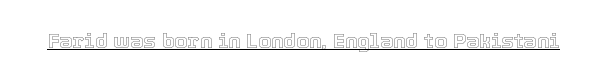
Students, note that the glyphs here touch the page at normal intervals. Does a line run under the words? Yes, clearly. Designer's note — italics off, roman on.
